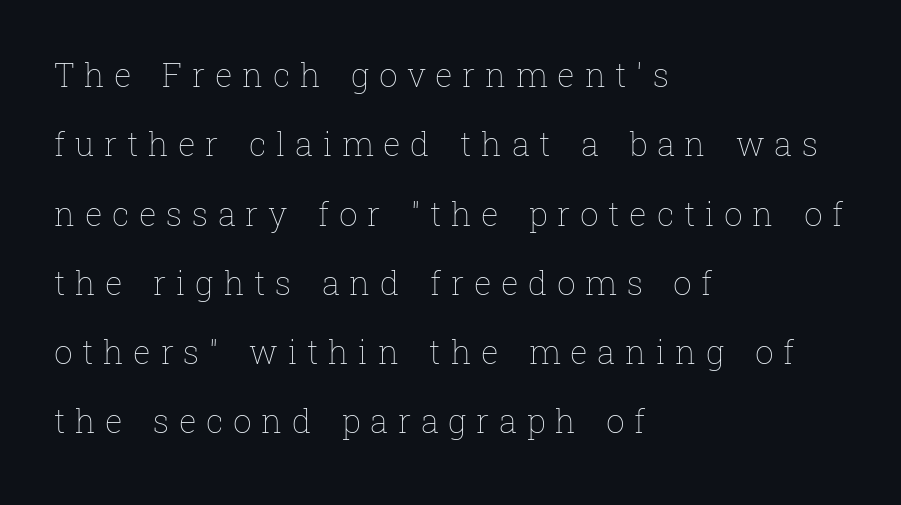
{"italic": "no", "bold": "no", "weight": "thin", "width": "normal", "stroke_contrast": "low", "x_height": "medium", "monospaced": "no", "underline": "no", "align": "left", "line_spacing": "loose", "line_spacing_ratio": 2.1, "letter_spacing": "wide", "letter_spacing_em": 0.29, "glyph_px": 33}
